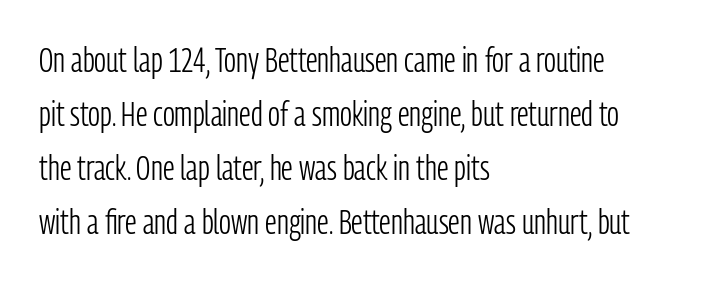
{"serif": "no", "italic": "no", "bold": "no", "weight": "light", "width": "condensed", "stroke_contrast": "low", "x_height": "medium", "monospaced": "no", "underline": "no", "align": "left", "line_spacing": "normal", "line_spacing_ratio": 1.59, "letter_spacing": "normal", "letter_spacing_em": 0.0, "glyph_px": 34}
